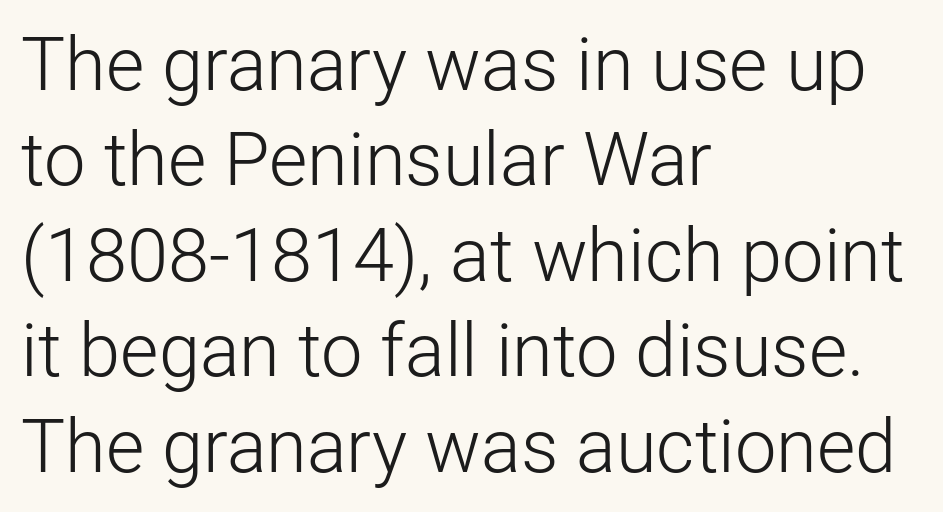
Weight class: somewhere from thin through regular. Quick note: not italic, upright. One glance says typical: line gaps are just what's usual. Tracking here is standard; glyphs follow each other at the usual distance. Letterform terminals end flat and unadorned throughout the passage.
